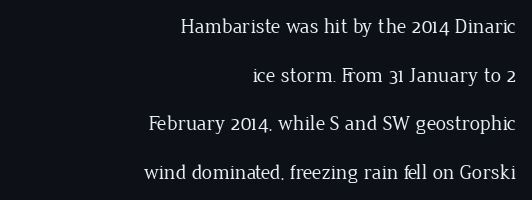
The image shows 21 px text type, upright; set right-aligned, loose line spacing (2.31x), normal letter spacing, not underlined.
